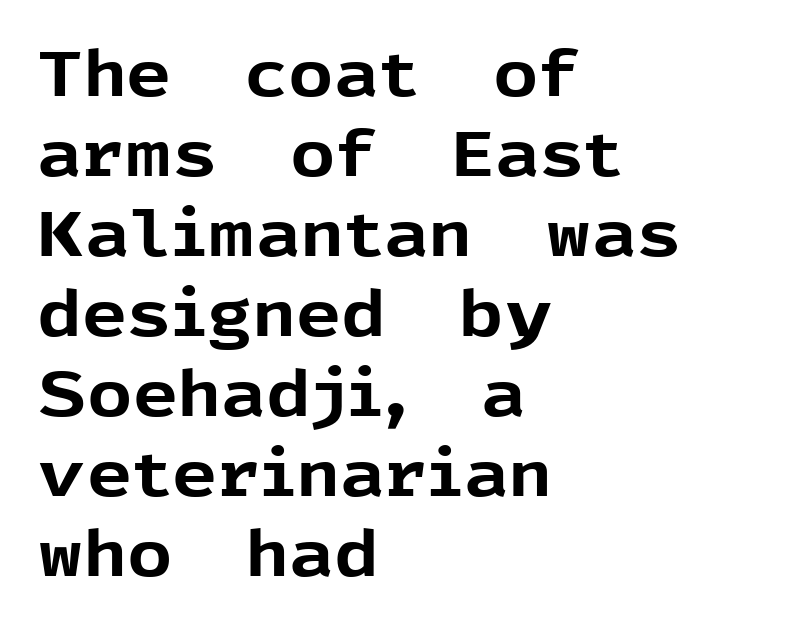
The image shows 63 px bold sans-serif type, upright; set left-aligned, normal line spacing (1.27x), normal letter spacing, not underlined; a medium x-height.
